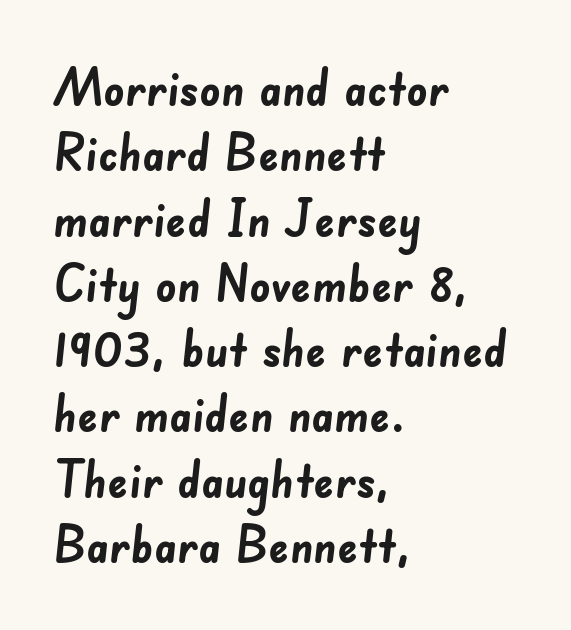
The letters sit at their default tracking, neither squeezed nor spread. The strokes are fattened all the way to bold. These lines are rendered in a variable-pitch font. Underlining? Definitely not there. The characters display no serif detailing; their extremities are plain.
